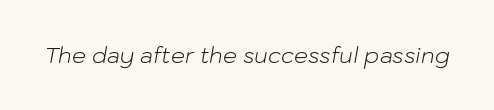
The image shows 22 px text type, italic (leaning right); set normal letter spacing, not underlined.
